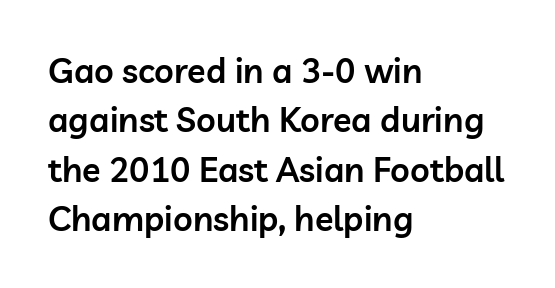
Nobody touched the tracking dial on this one. A typesetter would label this face a sans. In terms of weight, the rendering is demibold, just under bold. Horizontally, the lines are justified to the leading edge only.
